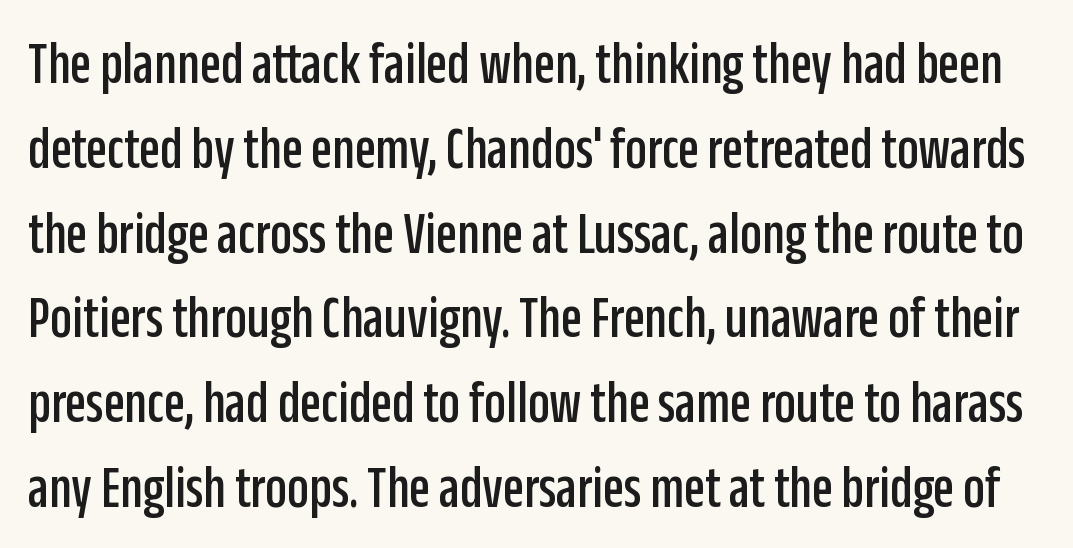
{"serif": "no", "italic": "no", "width": "condensed", "stroke_contrast": "low", "x_height": "large", "monospaced": "no", "underline": "no", "line_spacing": "normal", "line_spacing_ratio": 1.39, "letter_spacing": "normal", "letter_spacing_em": 0.0, "glyph_px": 61}
